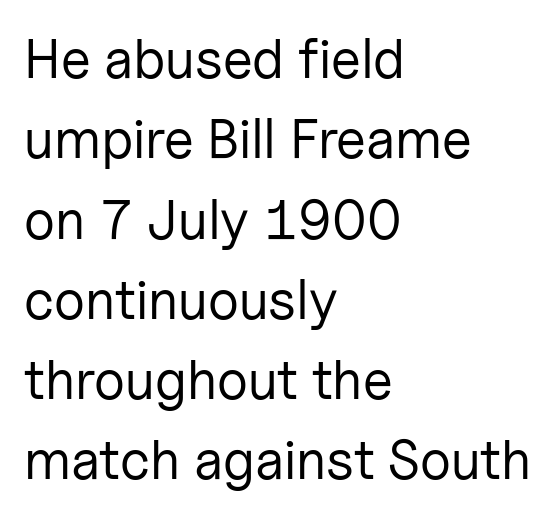
Q: Is the text bold? A: No.
Q: Is the text italic (slanted)? A: No, it is upright.
Q: Is the typeface a serif or a sans-serif typeface? A: Sans-serif.
Q: Is the text underlined? A: No.
Q: How is the paragraph aligned? A: Left-aligned.
Q: Is the spacing between letters normal or unusually wide? A: Normal.
Q: Is the spacing between lines tight, normal or loose? A: Normal.
Q: Width (condensed, normal, or wide)? A: Normal.
Q: Stroke contrast? A: Low.
Q: x-height? A: Medium.
Q: Monospaced? A: No.
